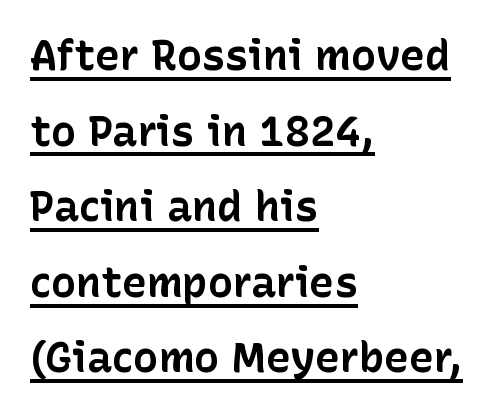
{"serif": "no", "italic": "no", "bold": "yes", "weight": "bold", "width": "normal", "stroke_contrast": "low", "x_height": "medium", "monospaced": "no", "underline": "yes", "align": "left", "line_spacing_ratio": 1.8, "letter_spacing": "normal", "letter_spacing_em": 0.0, "glyph_px": 42}
